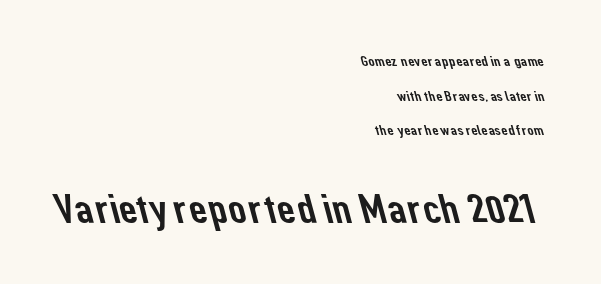
{"serif": "no", "width": "normal", "stroke_contrast": "low", "x_height": "medium", "monospaced": "no", "underline": "no", "align": "right", "line_spacing": "loose", "line_spacing_ratio": 2.47, "letter_spacing": "normal", "letter_spacing_em": 0.0, "larger_block": "second", "size_ratio": 2.86, "glyph_px": 40}
